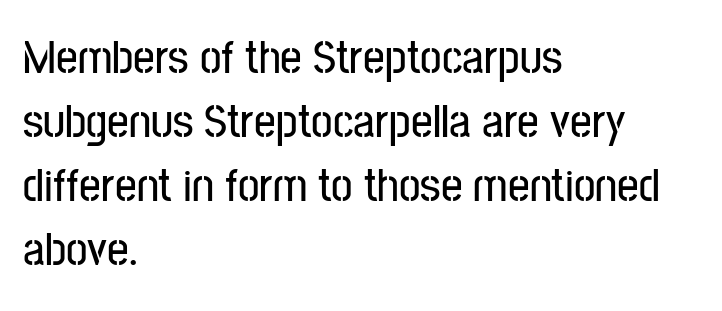
One-word summary of the alignment: left. Examine the stroke ends and you'll find no serifs. The type sits square on the baseline with zero lean. Letter spacing: default. Students, observe: this is what conventionally led text looks like.
